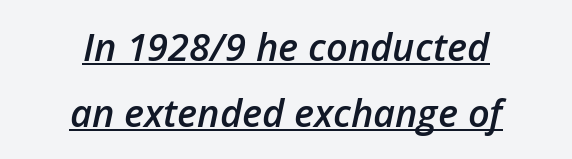
Q: Is the text bold? A: Semi-bold.
Q: Is the text italic (slanted)? A: Yes, it leans right by about 12 degrees.
Q: Is the text underlined? A: Yes.
Q: How is the paragraph aligned? A: Centered.
Q: Is the spacing between letters normal or unusually wide? A: Normal.
Q: Width (condensed, normal, or wide)? A: Normal.
Q: Stroke contrast? A: Low.
Q: x-height? A: Medium.
Q: Monospaced? A: No.
